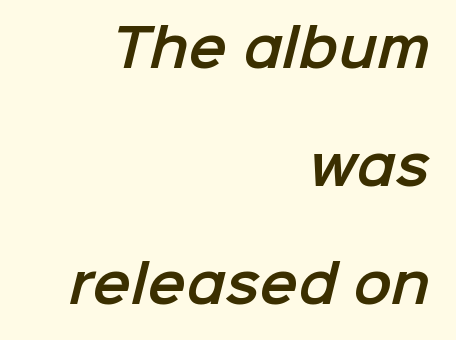
{"serif": "no", "width": "normal", "stroke_contrast": "low", "x_height": "medium", "monospaced": "no", "underline": "no", "align": "right", "line_spacing": "loose", "line_spacing_ratio": 2.31, "letter_spacing": "normal", "letter_spacing_em": 0.0, "glyph_px": 51}
